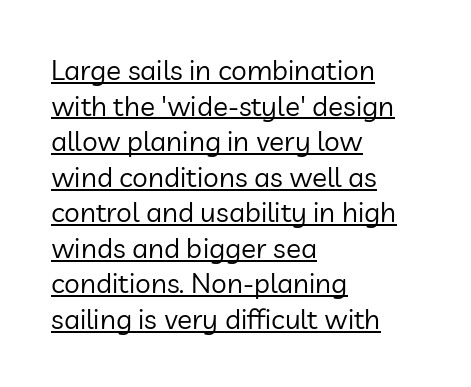
Layout note: lines flush left. Posture: vertical. No extra tracking has been applied to these lines. Bold? No — there's no thickening of the strokes.
